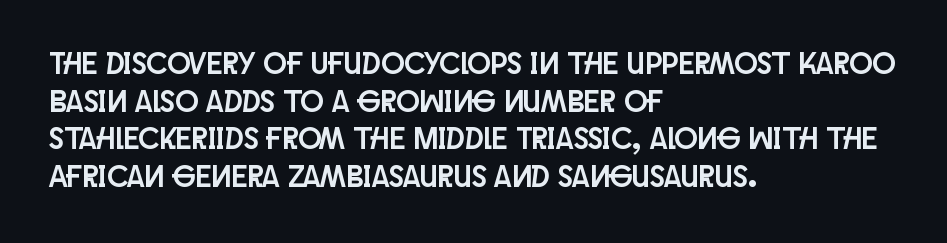
Q: Is the text italic (slanted)? A: No, it is upright.
Q: Is the typeface a serif or a sans-serif typeface? A: Sans-serif.
Q: Is the text underlined? A: No.
Q: How is the paragraph aligned? A: Left-aligned.
Q: Is the spacing between letters normal or unusually wide? A: Normal.
Q: Width (condensed, normal, or wide)? A: Condensed.
Q: Stroke contrast? A: Low.
Q: x-height? A: Large.
Q: Monospaced? A: No.
